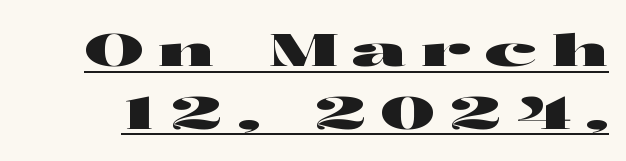
Q: Is the text italic (slanted)? A: No, it is upright.
Q: Is the typeface a serif or a sans-serif typeface? A: Sans-serif.
Q: Is the text underlined? A: Yes.
Q: Is the spacing between letters normal or unusually wide? A: Unusually wide.
Q: Is the spacing between lines tight, normal or loose? A: Normal.
Q: Width (condensed, normal, or wide)? A: Wide.
Q: Stroke contrast? A: High.
Q: x-height? A: Medium.
Q: Monospaced? A: No.
